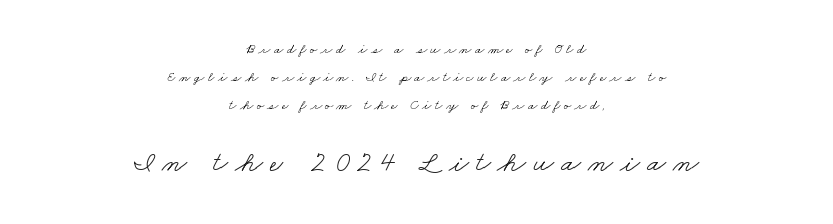
Looks like regular typesetting: each glyph gets only the width it needs. Words appear elongated and porous because spacing is wide. These two chunks differ in scale, with the bottom chunk taking the larger measure. Unmarked baselines from the first word to the last. What kind of face is this? One with serifs. The typeface has the unassuming heft of standard copy or less.
